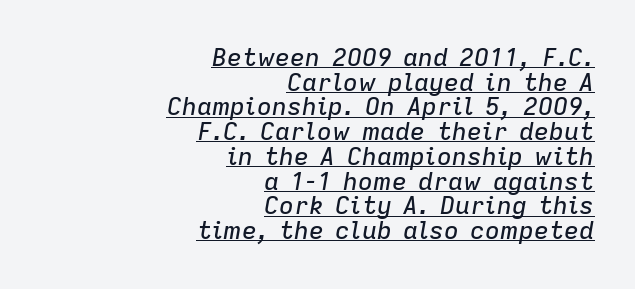
Notice how a bar underscores the lettering throughout. Caption: standard tracking, unaltered. Typeset ragged left — the right edge is the straight one. The vertical gap from one line to the next is small. It's the slanting kind of type.
